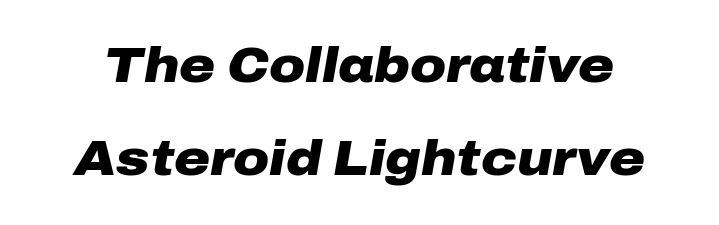
{"italic": "yes", "lean": "right", "slant_degrees": 10, "bold": "yes", "weight": "heavy", "width": "wide", "stroke_contrast": "low", "x_height": "medium", "monospaced": "no", "underline": "no", "line_spacing": "loose", "line_spacing_ratio": 1.9, "letter_spacing": "normal", "letter_spacing_em": 0.0, "glyph_px": 49}
